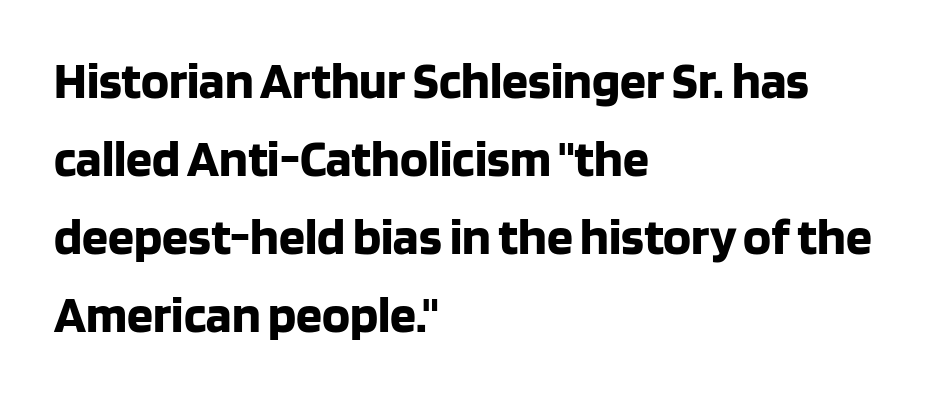
The image shows 52 px bold sans-serif type, upright; set left-aligned, normal line spacing (1.5x), normal letter spacing, not underlined; low stroke contrast and a large x-height.
